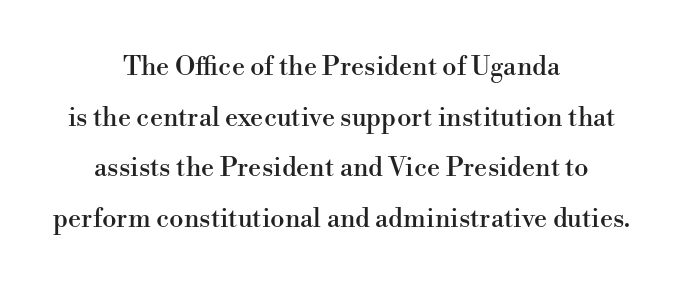
{"italic": "no", "underline": "no", "align": "center", "line_spacing": "loose", "line_spacing_ratio": 1.95, "letter_spacing": "normal", "letter_spacing_em": 0.0, "glyph_px": 26}
